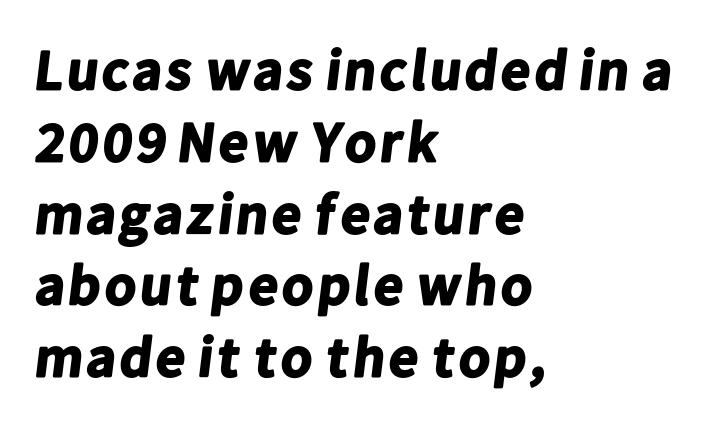
Character widths vary here, with narrow letters taking less room than wide ones. Glance below the letters and you will spot only blank space. What stands out about the letter spacing? Nothing — it is the standard amount. Rows of type keep a routine distance in the vertical direction.
